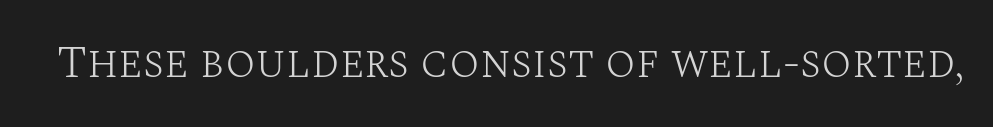
The typography opts for an upright posture over an oblique one. The cut favours lightness, reaching ordinary text weight at its darkest. The gaps between neighbouring characters are ordinary and unremarkable. Looks like regular typesetting: each glyph gets only the width it needs.
